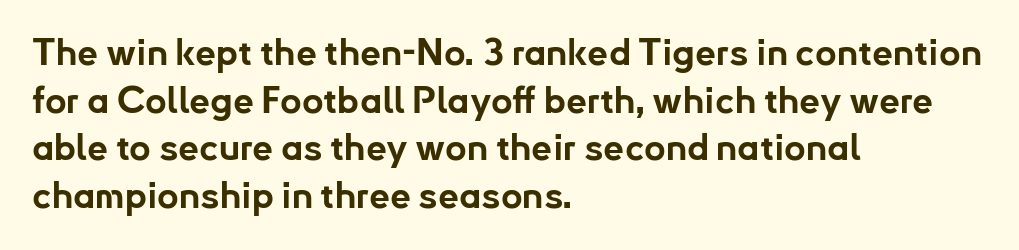
This sample is left-justified, so line endings fall wherever the words run out. In terms of letterspacing, this is plain default setting. The rendering uses a bold face; every stroke is thick and dark. Posture: vertical.
